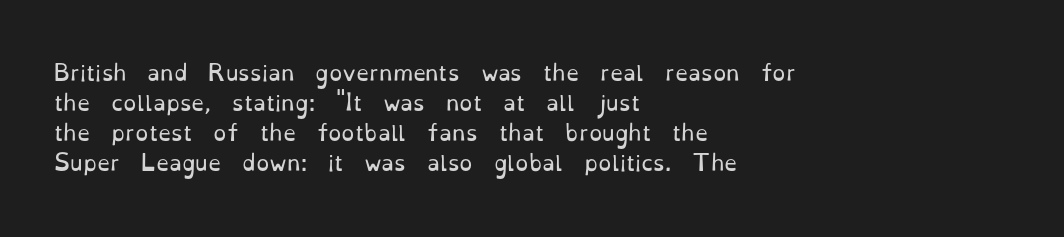
The image shows 21 px text type, upright; set left-aligned, normal line spacing (1.43x), normal letter spacing, not underlined.
